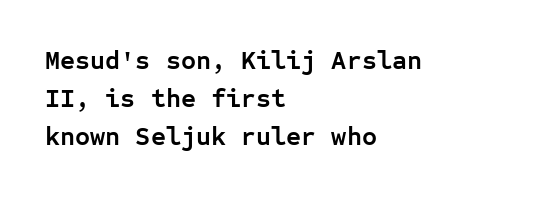
Q: Is the text bold? A: Yes.
Q: Is the text italic (slanted)? A: No, it is upright.
Q: Is the text underlined? A: No.
Q: How is the paragraph aligned? A: Left-aligned.
Q: Is the spacing between letters normal or unusually wide? A: Normal.
Q: Is the spacing between lines tight, normal or loose? A: Normal.
